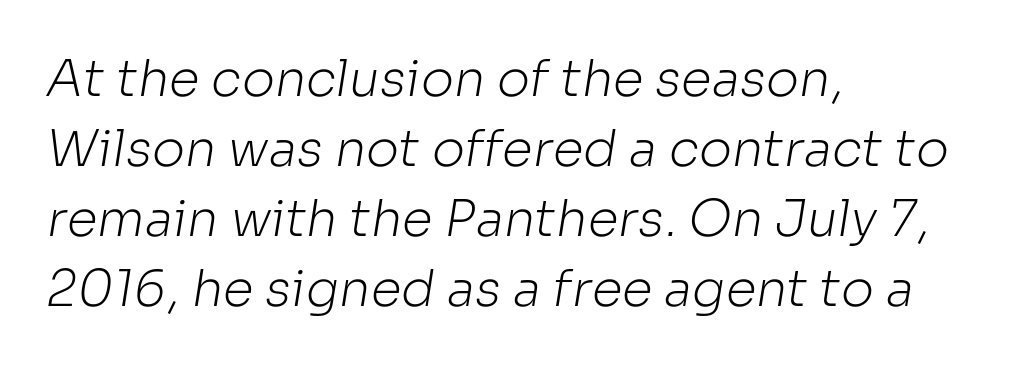
Q: Is the text bold? A: No.
Q: Is the typeface a serif or a sans-serif typeface? A: Sans-serif.
Q: Is the text underlined? A: No.
Q: How is the paragraph aligned? A: Left-aligned.
Q: Is the spacing between letters normal or unusually wide? A: Normal.
Q: Is the spacing between lines tight, normal or loose? A: Normal.
Q: Width (condensed, normal, or wide)? A: Normal.
Q: Stroke contrast? A: Low.
Q: x-height? A: Medium.
Q: Monospaced? A: No.
